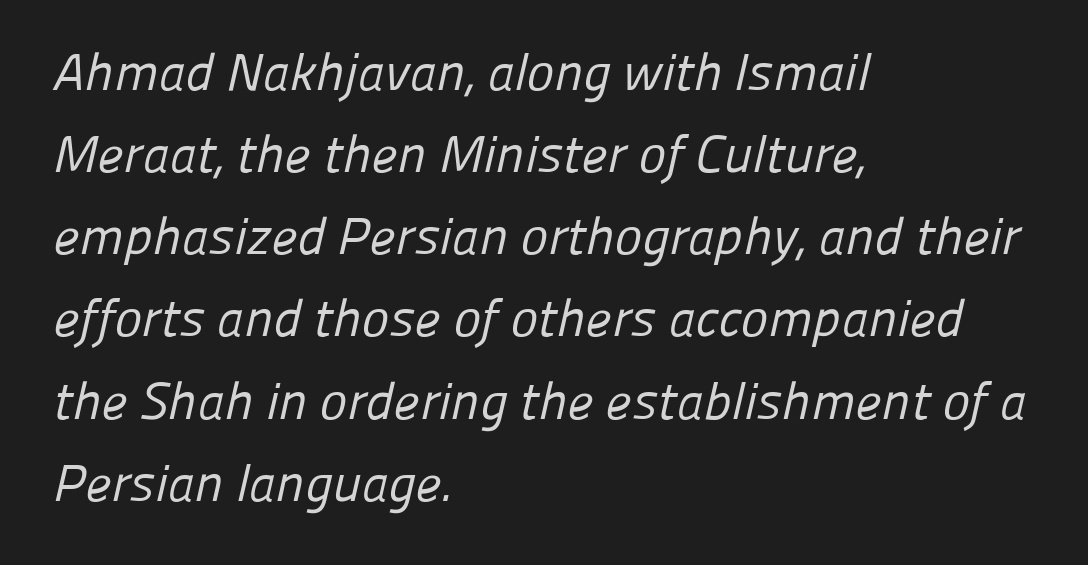
{"serif": "no", "bold": "no", "weight": "regular", "width": "normal", "stroke_contrast": "low", "x_height": "medium", "monospaced": "no", "underline": "no", "align": "left", "line_spacing": "normal", "line_spacing_ratio": 1.58, "letter_spacing": "normal", "letter_spacing_em": 0.0, "glyph_px": 52}
